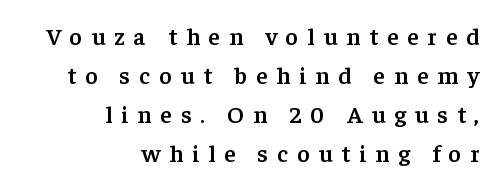
{"italic": "no", "bold": "semi", "underline": "no", "align": "right", "line_spacing": "normal", "line_spacing_ratio": 1.62, "letter_spacing": "wide", "letter_spacing_em": 0.37, "glyph_px": 24}
